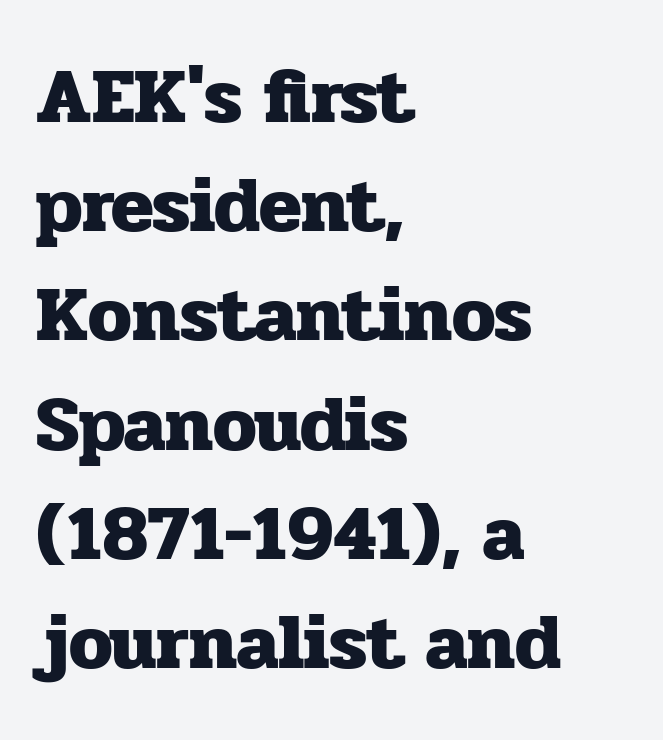
{"serif": "yes", "italic": "no", "bold": "yes", "weight": "heavy", "width": "normal", "stroke_contrast": "low", "x_height": "medium", "monospaced": "no", "underline": "no", "align": "left", "line_spacing": "normal", "line_spacing_ratio": 1.4, "letter_spacing": "normal", "letter_spacing_em": 0.0, "glyph_px": 78}
